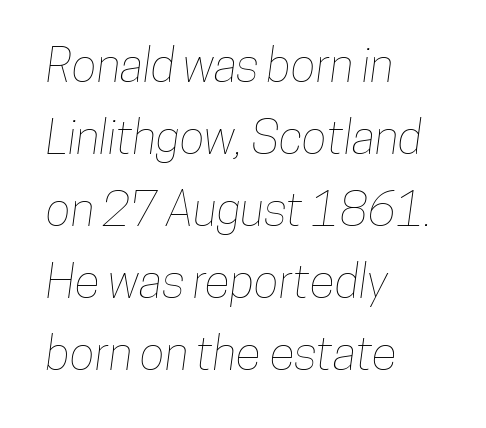
Q: Is the text underlined? A: No.
Q: How is the paragraph aligned? A: Left-aligned.
Q: Is the spacing between letters normal or unusually wide? A: Normal.
Q: Is the spacing between lines tight, normal or loose? A: Normal.
Q: Width (condensed, normal, or wide)? A: Condensed.
Q: Stroke contrast? A: Low.
Q: x-height? A: Medium.
Q: Monospaced? A: No.
